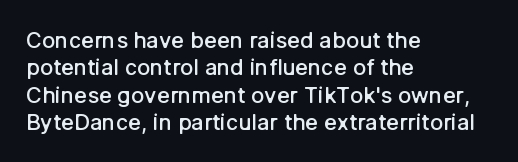
Q: Is the text bold? A: Semi-bold.
Q: Is the text italic (slanted)? A: No, it is upright.
Q: Is the text underlined? A: No.
Q: How is the paragraph aligned? A: Left-aligned.
Q: Is the spacing between letters normal or unusually wide? A: Normal.
